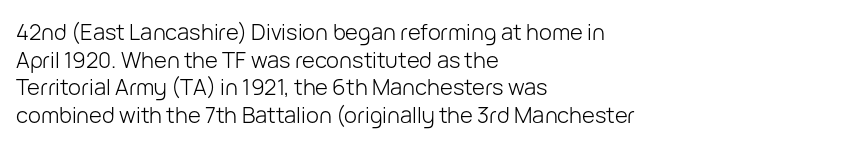
The typeface has the unassuming heft of standard copy or less. Vertical strokes here are truly vertical. A clean baseline with only descenders dipping below it. Default kerning and tracking; the words read as compact shapes.
